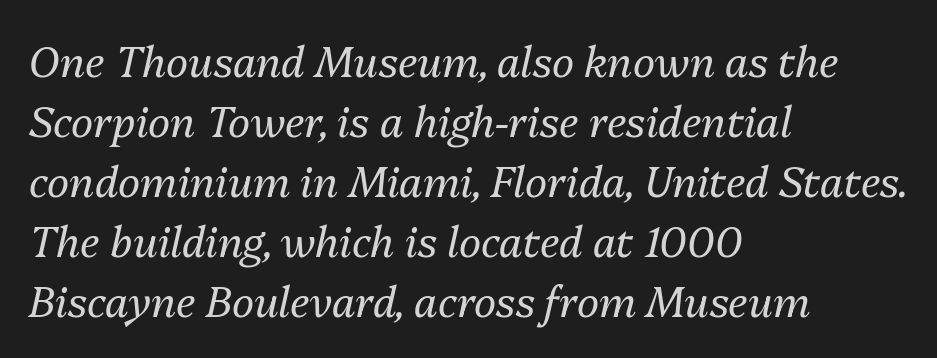
Q: Is the text bold? A: No.
Q: Is the text italic (slanted)? A: Yes, it leans right by about 13 degrees.
Q: Is the text underlined? A: No.
Q: How is the paragraph aligned? A: Left-aligned.
Q: Is the spacing between letters normal or unusually wide? A: Normal.
Q: Is the spacing between lines tight, normal or loose? A: Normal.
Q: Width (condensed, normal, or wide)? A: Normal.
Q: Stroke contrast? A: Medium.
Q: x-height? A: Medium.
Q: Monospaced? A: No.
